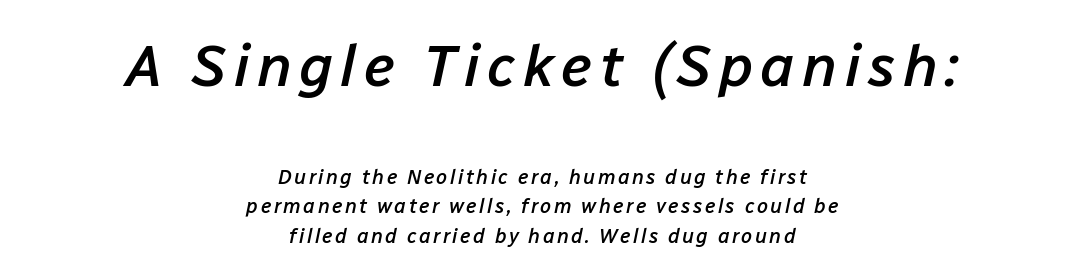
Q: Is the text bold? A: Semi-bold.
Q: Is the text italic (slanted)? A: Yes, it leans right by about 12 degrees.
Q: Is the text underlined? A: No.
Q: How is the paragraph aligned? A: Centered.
Q: Is the spacing between lines tight, normal or loose? A: Normal.
Q: Which block of text is set in a larger size, the first (top) or the second (bottom)? A: The first (top) one.
Q: Width (condensed, normal, or wide)? A: Normal.
Q: Stroke contrast? A: Low.
Q: x-height? A: Medium.
Q: Monospaced? A: No.
